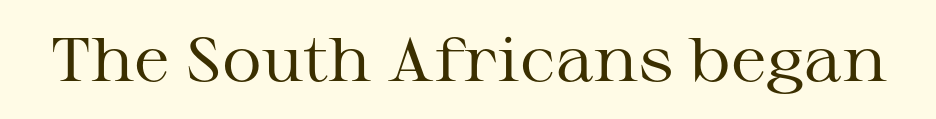
The image shows 62 px regular-weight, wide serif type, upright; set normal letter spacing, not underlined; medium stroke contrast and a medium x-height.
